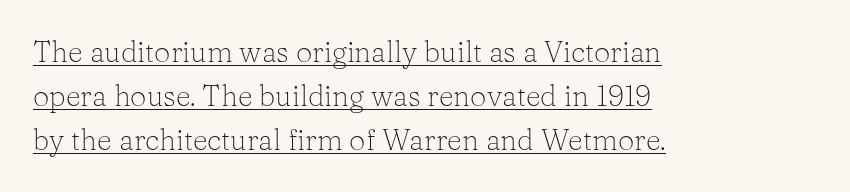
{"serif": "yes", "italic": "no", "bold": "no", "weight": "light", "width": "normal", "stroke_contrast": "low", "x_height": "medium", "monospaced": "no", "underline": "yes", "align": "left", "line_spacing": "normal", "line_spacing_ratio": 1.52, "letter_spacing": "normal", "letter_spacing_em": 0.0, "glyph_px": 29}
